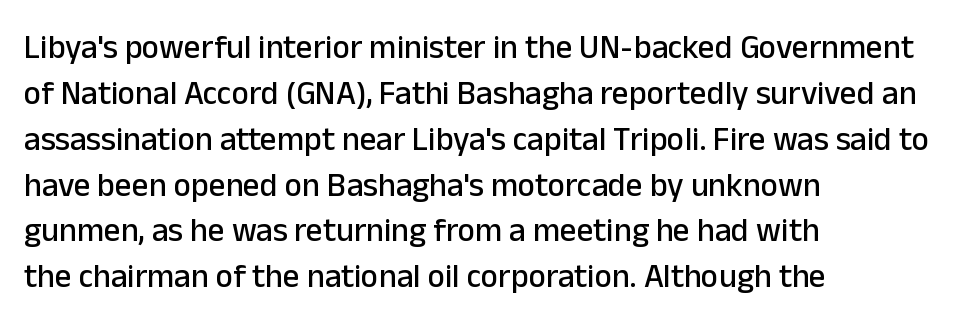
The image shows 33 px sans-serif type, upright; set left-aligned, normal line spacing (1.39x), normal letter spacing, not underlined; low stroke contrast and a medium x-height.
